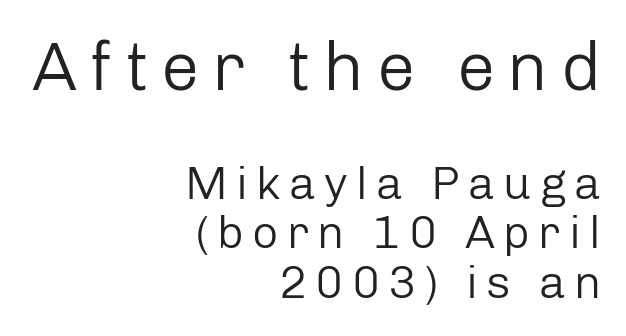
{"serif": "no", "italic": "no", "bold": "no", "weight": "regular", "width": "normal", "stroke_contrast": "low", "x_height": "medium", "monospaced": "no", "underline": "no", "align": "right", "line_spacing": "tight", "line_spacing_ratio": 1.08, "larger_block": "first", "size_ratio": 1.5, "glyph_px": 69}
